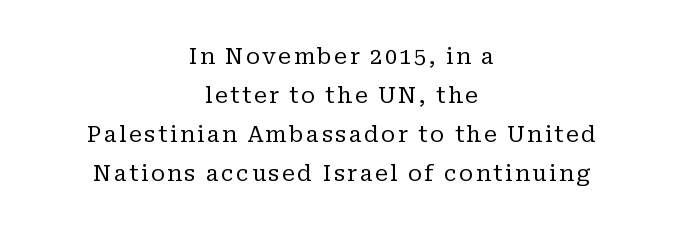
{"italic": "no", "bold": "no", "underline": "no", "align": "center", "line_spacing_ratio": 1.77, "glyph_px": 22}
